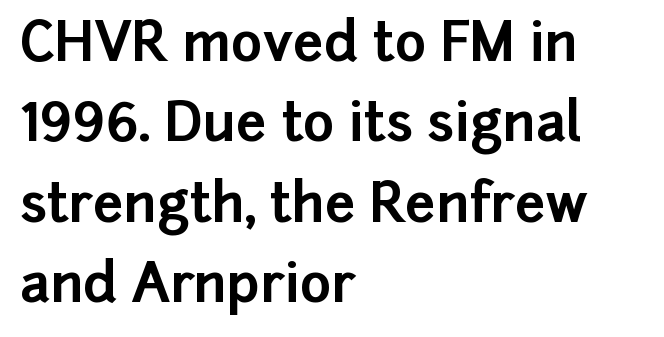
Q: Is the text bold? A: Yes.
Q: Is the text italic (slanted)? A: No, it is upright.
Q: Is the typeface a serif or a sans-serif typeface? A: Sans-serif.
Q: Is the text underlined? A: No.
Q: How is the paragraph aligned? A: Left-aligned.
Q: Is the spacing between letters normal or unusually wide? A: Normal.
Q: Is the spacing between lines tight, normal or loose? A: Normal.
Q: Width (condensed, normal, or wide)? A: Normal.
Q: Stroke contrast? A: Low.
Q: x-height? A: Medium.
Q: Monospaced? A: No.
